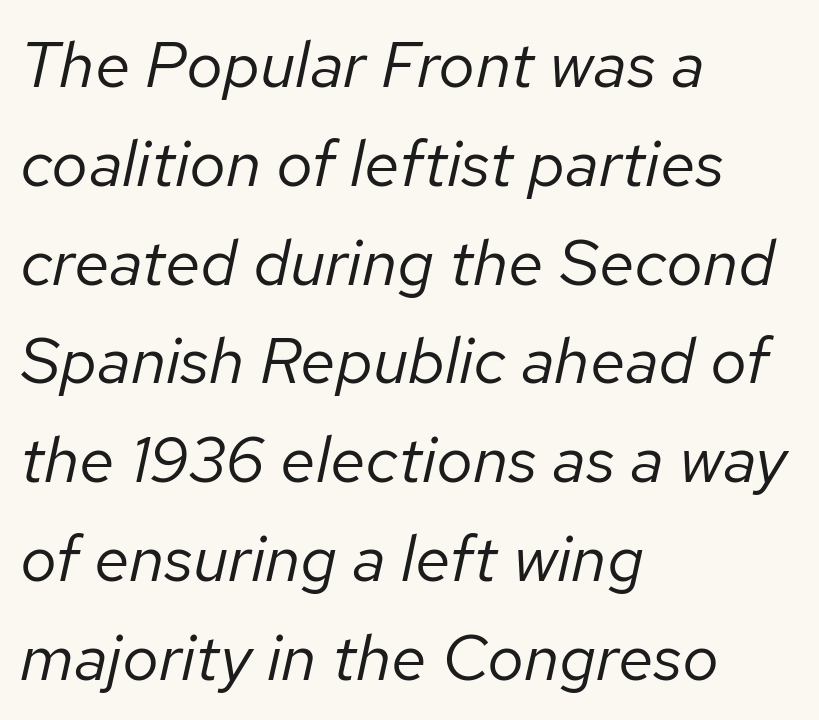
{"italic": "yes", "lean": "right", "slant_degrees": 12, "bold": "no", "weight": "regular", "width": "normal", "stroke_contrast": "low", "x_height": "medium", "monospaced": "no", "underline": "no", "align": "left", "line_spacing": "normal", "line_spacing_ratio": 1.52, "letter_spacing": "normal", "letter_spacing_em": 0.0, "glyph_px": 65}
